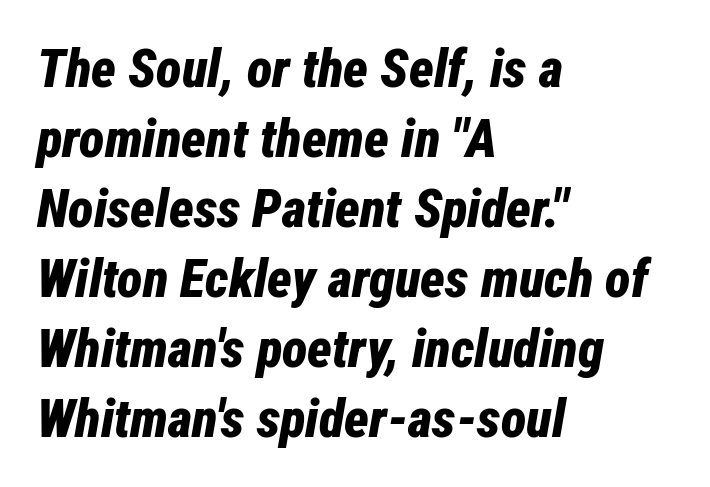
Q: Is the text bold? A: Yes.
Q: Is the text italic (slanted)? A: Yes, it leans right by about 12 degrees.
Q: Is the text underlined? A: No.
Q: How is the paragraph aligned? A: Left-aligned.
Q: Is the spacing between letters normal or unusually wide? A: Normal.
Q: Is the spacing between lines tight, normal or loose? A: Normal.
Q: Width (condensed, normal, or wide)? A: Condensed.
Q: Stroke contrast? A: Low.
Q: x-height? A: Medium.
Q: Monospaced? A: No.
